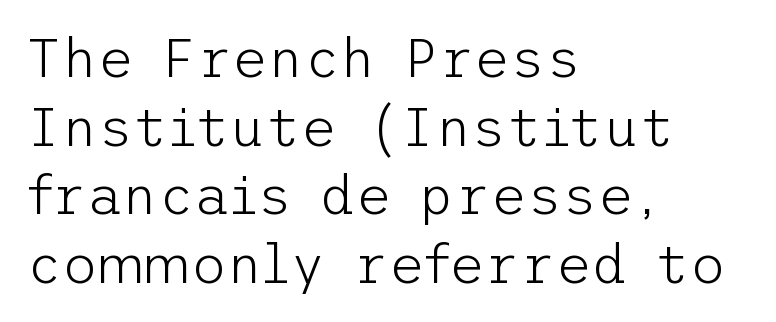
The font's upright variant was chosen for this text. The glyphs in this specimen are sans serif. Lines of text with bare space underneath. The font is comparable to plain body text, perhaps lighter. Horizontal bands of white between lines are of average thickness. Is the letter spacing exaggerated? No — it looks like the ordinary default.
